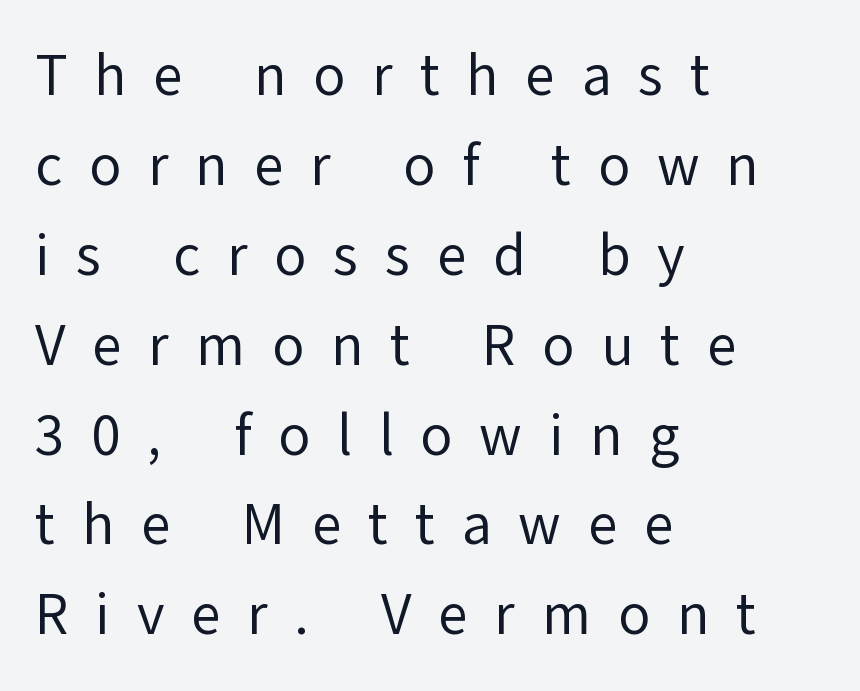
Q: Is the text bold? A: No.
Q: Is the text italic (slanted)? A: No, it is upright.
Q: Is the typeface a serif or a sans-serif typeface? A: Sans-serif.
Q: Is the text underlined? A: No.
Q: How is the paragraph aligned? A: Left-aligned.
Q: Is the spacing between letters normal or unusually wide? A: Unusually wide.
Q: Is the spacing between lines tight, normal or loose? A: Normal.
Q: Width (condensed, normal, or wide)? A: Normal.
Q: Stroke contrast? A: Low.
Q: x-height? A: Medium.
Q: Monospaced? A: No.
